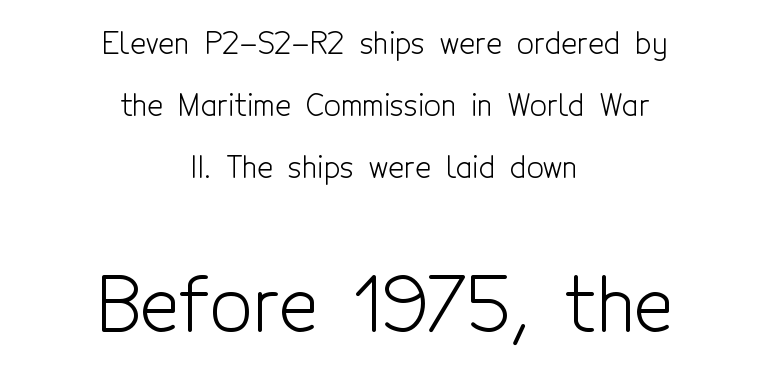
Q: Is the text bold? A: No.
Q: Is the text italic (slanted)? A: No, it is upright.
Q: Is the typeface a serif or a sans-serif typeface? A: Sans-serif.
Q: Is the text underlined? A: No.
Q: How is the paragraph aligned? A: Centered.
Q: Is the spacing between letters normal or unusually wide? A: Normal.
Q: Is the spacing between lines tight, normal or loose? A: Loose.
Q: Which block of text is set in a larger size, the first (top) or the second (bottom)? A: The second (bottom) one.
Q: Width (condensed, normal, or wide)? A: Condensed.
Q: x-height? A: Medium.
Q: Monospaced? A: No.
